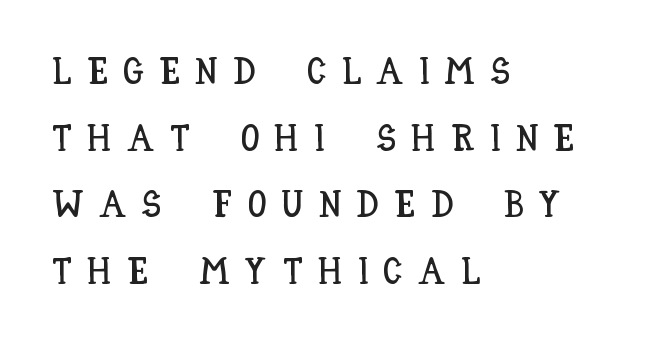
{"italic": "no", "width": "condensed", "stroke_contrast": "low", "x_height": "large", "monospaced": "no", "underline": "no", "align": "left", "line_spacing_ratio": 1.8, "letter_spacing": "wide", "letter_spacing_em": 0.42, "glyph_px": 37}
